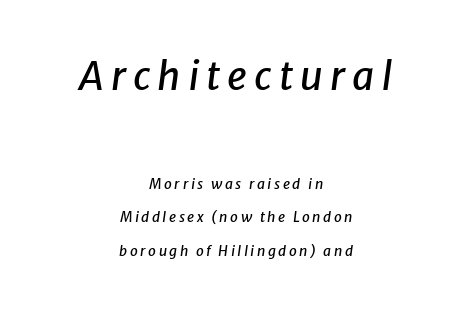
{"italic": "yes", "lean": "right", "slant_degrees": 8, "width": "normal", "stroke_contrast": "low", "x_height": "medium", "monospaced": "no", "underline": "no", "align": "center", "line_spacing": "loose", "line_spacing_ratio": 2.38, "larger_block": "first", "size_ratio": 2.79, "glyph_px": 39}
